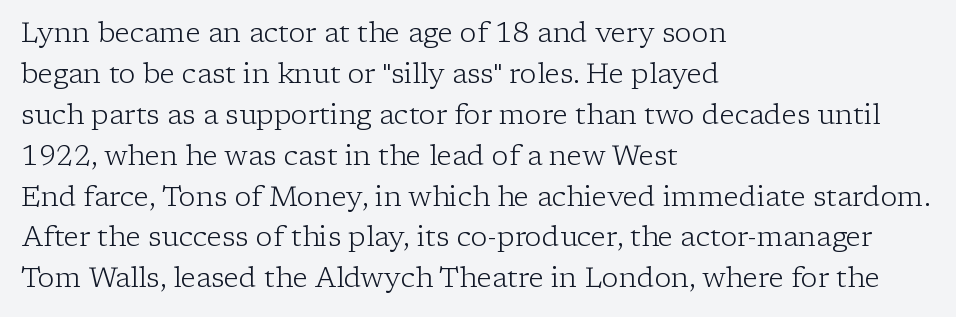
Honestly, the letter spacing is just normal — you wouldn't notice it. Looks like regular typesetting: each glyph gets only the width it needs. Only glyphs here, with clear space below each row. Counters stay open thanks to moderate or lighter strokes. Does the copy run flush right? No — it runs flush left. The letters carry serifs — small finishing strokes at the ends of their stems.
